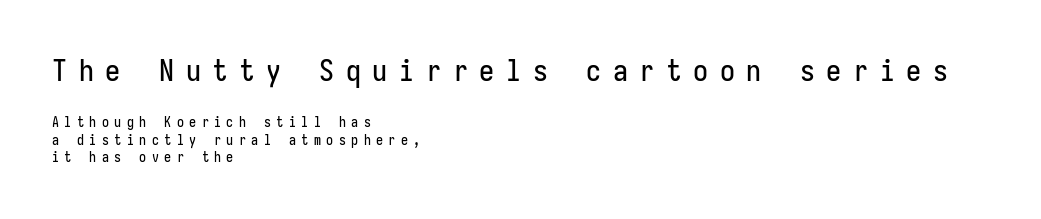
Q: Is the text italic (slanted)? A: No, it is upright.
Q: Is the typeface a serif or a sans-serif typeface? A: Sans-serif.
Q: Is the text underlined? A: No.
Q: How is the paragraph aligned? A: Left-aligned.
Q: Is the spacing between letters normal or unusually wide? A: Unusually wide.
Q: Is the spacing between lines tight, normal or loose? A: Normal.
Q: Which block of text is set in a larger size, the first (top) or the second (bottom)? A: The first (top) one.
Q: Width (condensed, normal, or wide)? A: Condensed.
Q: Stroke contrast? A: Low.
Q: x-height? A: Medium.
Q: Monospaced? A: Yes.
